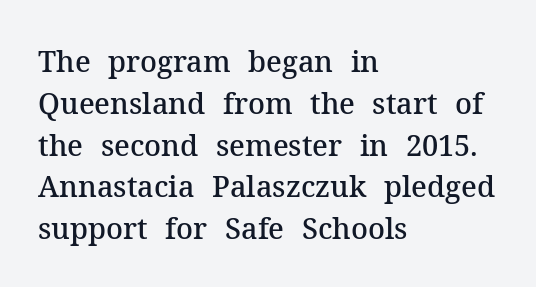
{"serif": "yes", "italic": "no", "bold": "semi", "weight": "semibold", "width": "normal", "stroke_contrast": "medium", "x_height": "medium", "monospaced": "no", "underline": "no", "align": "left", "line_spacing": "normal", "line_spacing_ratio": 1.44, "letter_spacing": "normal", "letter_spacing_em": 0.0, "glyph_px": 29}
